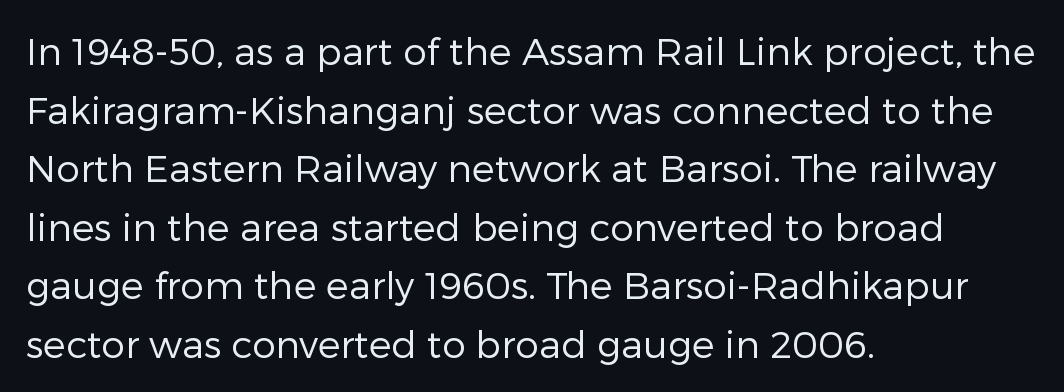
{"serif": "no", "italic": "no", "bold": "no", "weight": "regular", "width": "normal", "stroke_contrast": "low", "x_height": "medium", "monospaced": "no", "underline": "no", "align": "left", "line_spacing": "normal", "line_spacing_ratio": 1.54, "letter_spacing": "normal", "letter_spacing_em": 0.0, "glyph_px": 38}
